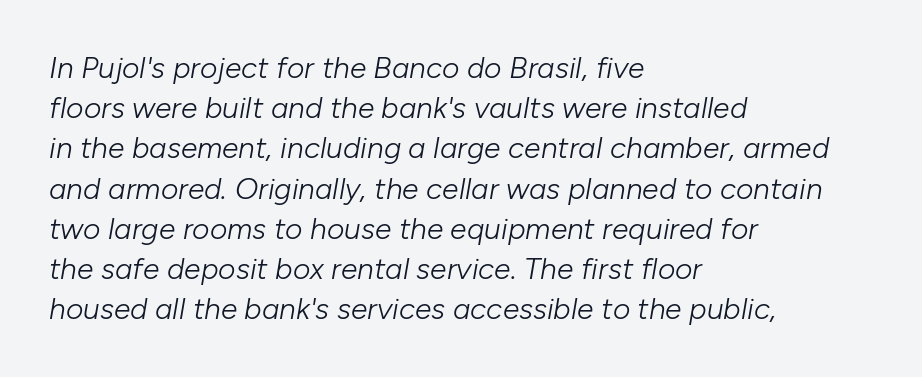
{"italic": "yes", "lean": "right", "slant_degrees": 10, "bold": "no", "weight": "light", "width": "normal", "stroke_contrast": "low", "x_height": "medium", "monospaced": "no", "underline": "no", "align": "left", "line_spacing": "normal", "line_spacing_ratio": 1.34, "letter_spacing": "normal", "letter_spacing_em": 0.0, "glyph_px": 30}
